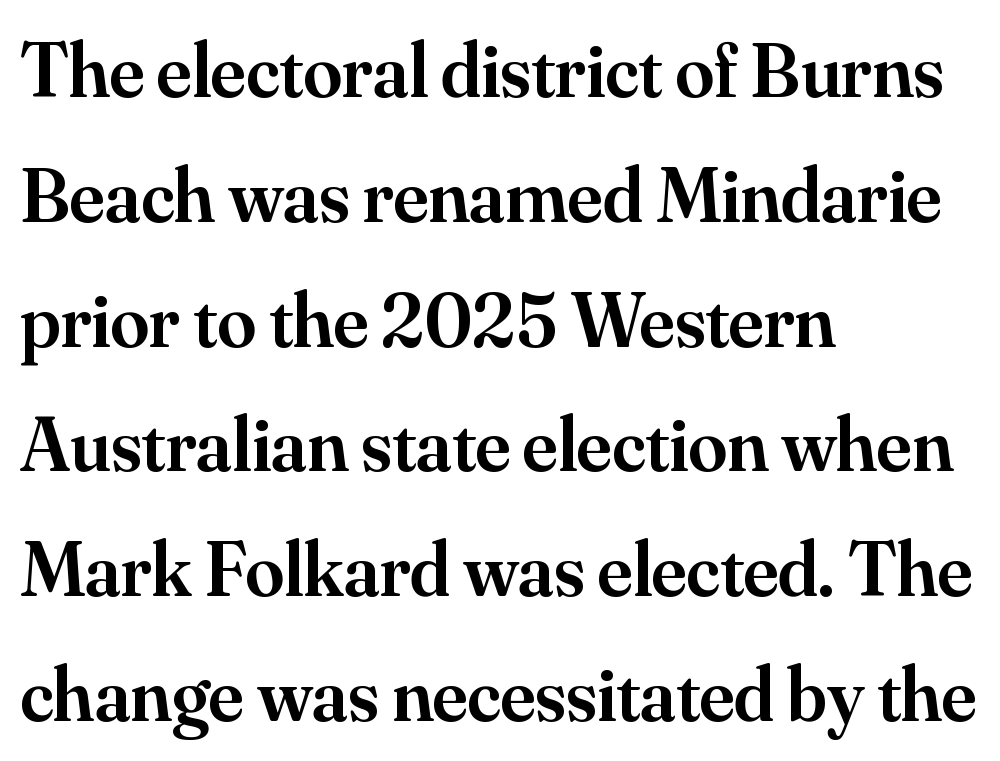
The line-height multiplier appears to be the usual default. The space directly below the letters is spotless. Looks like regular typesetting: each glyph gets only the width it needs. Observe the ordinary spacing: letters are neighbours, not strangers. Each letter's strokes conclude with small projecting serifs.
